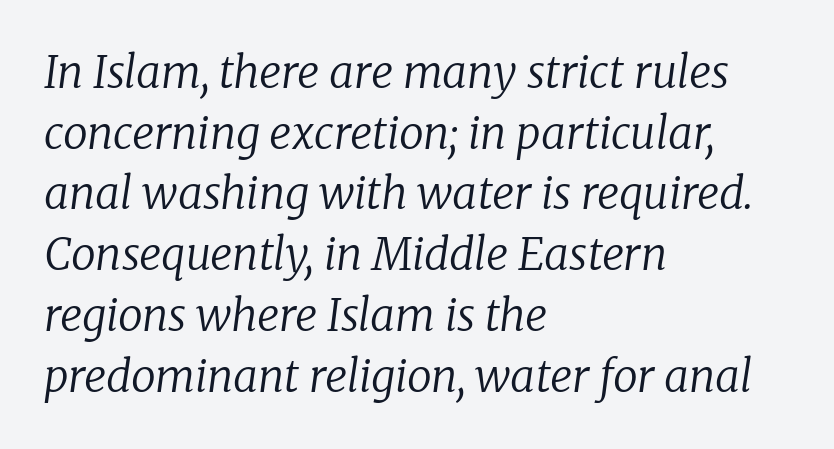
The image shows 44 px regular-weight serif type, italic (leaning right); set left-aligned, normal line spacing (1.38x), normal letter spacing, not underlined; low stroke contrast and a medium x-height.
